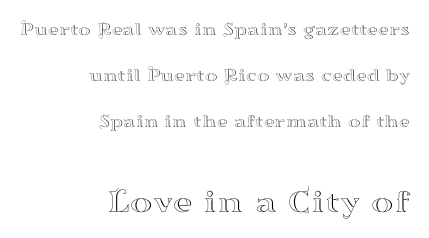
Q: Is the text italic (slanted)? A: No, it is upright.
Q: Is the typeface a serif or a sans-serif typeface? A: Serif.
Q: Is the text underlined? A: No.
Q: How is the paragraph aligned? A: Right-aligned.
Q: Is the spacing between letters normal or unusually wide? A: Normal.
Q: Is the spacing between lines tight, normal or loose? A: Loose.
Q: Which block of text is set in a larger size, the first (top) or the second (bottom)? A: The second (bottom) one.
Q: Width (condensed, normal, or wide)? A: Wide.
Q: Stroke contrast? A: High.
Q: x-height? A: Small.
Q: Monospaced? A: No.
